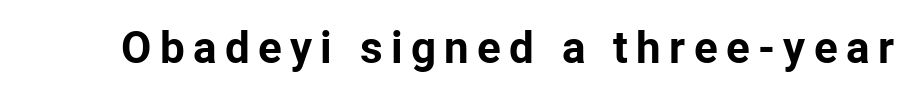
The image shows 44 px bold sans-serif type, upright; set not underlined; low stroke contrast and a medium x-height.
